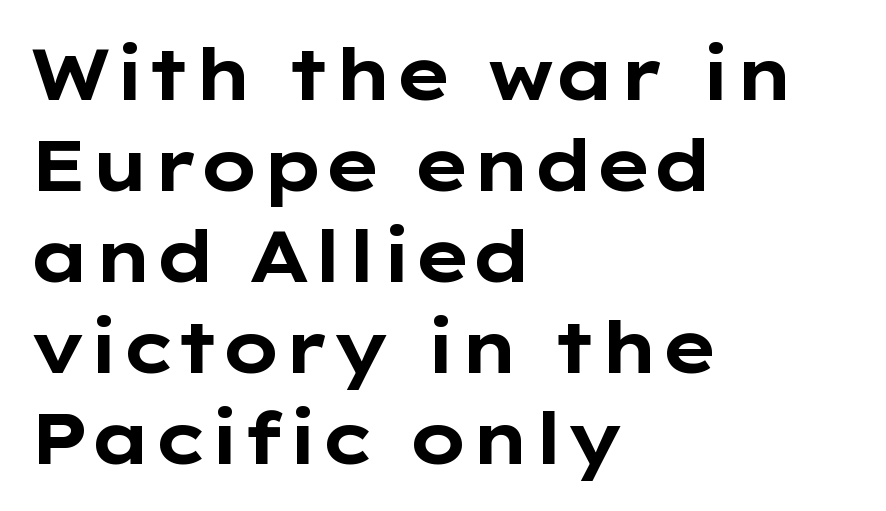
The image shows 71 px bold, wide sans-serif type, upright; set left-aligned, normal line spacing (1.28x), normal letter spacing, not underlined; low stroke contrast and a medium x-height.
